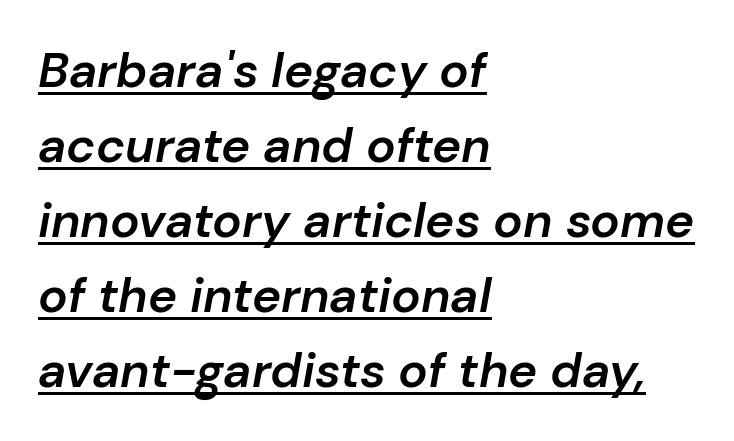
The rendering uses a moderate line-height, typical for paragraphs. How are the letters spaced? Ordinarily, with no added tracking. On the weight axis this lands at semibold, roughly 600. It's the slanting kind of type. The paragraph has a hard left edge and a soft right edge. Varying glyph widths throughout — classic text-font behaviour.
